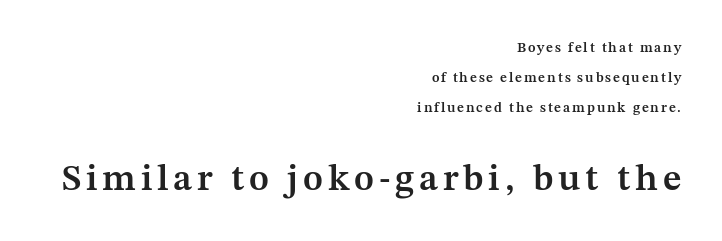
Q: Is the text bold? A: Semi-bold.
Q: Is the text italic (slanted)? A: No, it is upright.
Q: Is the typeface a serif or a sans-serif typeface? A: Serif.
Q: Is the text underlined? A: No.
Q: How is the paragraph aligned? A: Right-aligned.
Q: Is the spacing between lines tight, normal or loose? A: Loose.
Q: Which block of text is set in a larger size, the first (top) or the second (bottom)? A: The second (bottom) one.
Q: Width (condensed, normal, or wide)? A: Normal.
Q: Stroke contrast? A: Medium.
Q: x-height? A: Medium.
Q: Monospaced? A: No.
